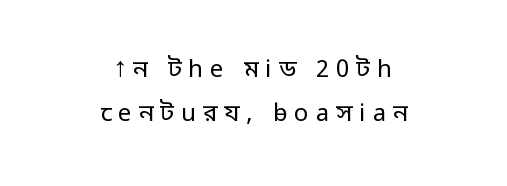
Q: Is the text bold? A: No.
Q: Is the text italic (slanted)? A: No, it is upright.
Q: Is the text underlined? A: No.
Q: How is the paragraph aligned? A: Centered.
Q: Is the spacing between letters normal or unusually wide? A: Unusually wide.
